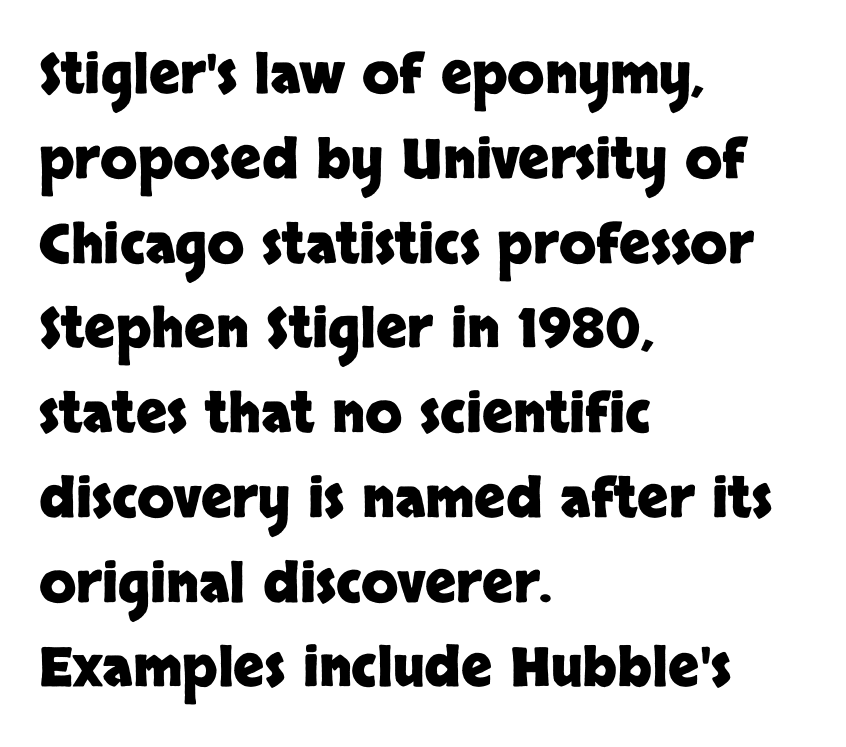
Q: Is the text bold? A: Yes.
Q: Is the text italic (slanted)? A: No, it is upright.
Q: Is the typeface a serif or a sans-serif typeface? A: Sans-serif.
Q: Is the text underlined? A: No.
Q: How is the paragraph aligned? A: Left-aligned.
Q: Is the spacing between letters normal or unusually wide? A: Normal.
Q: Is the spacing between lines tight, normal or loose? A: Normal.
Q: Width (condensed, normal, or wide)? A: Normal.
Q: Stroke contrast? A: Low.
Q: x-height? A: Large.
Q: Monospaced? A: No.
